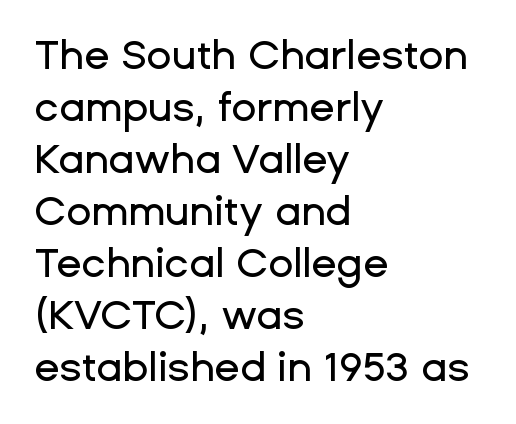
The image shows 41 px sans-serif type, upright; set left-aligned, normal line spacing (1.27x), normal letter spacing, not underlined; low stroke contrast and a medium x-height.
